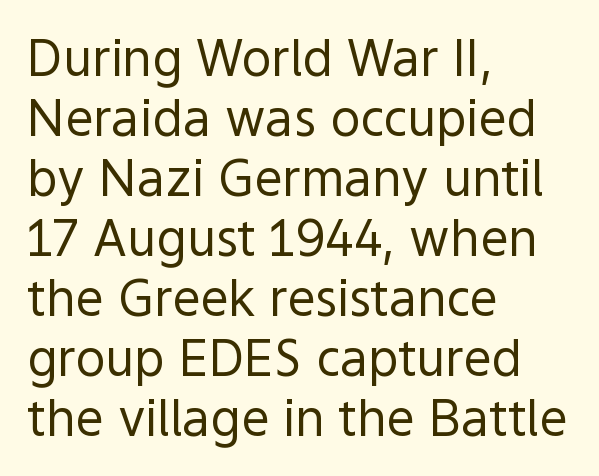
Q: Is the text bold? A: No.
Q: Is the text italic (slanted)? A: No, it is upright.
Q: Is the typeface a serif or a sans-serif typeface? A: Sans-serif.
Q: Is the text underlined? A: No.
Q: How is the paragraph aligned? A: Left-aligned.
Q: Is the spacing between letters normal or unusually wide? A: Normal.
Q: Width (condensed, normal, or wide)? A: Normal.
Q: x-height? A: Medium.
Q: Monospaced? A: No.
